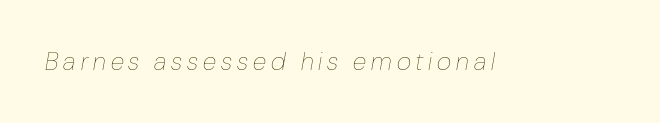
Here the glyphs are tracked loosely, breaking word shapes into spaced letters. Slant detected: the letters are inclined. Words float on clear page, feet unadorned. The letterforms sit at book weight or below.
